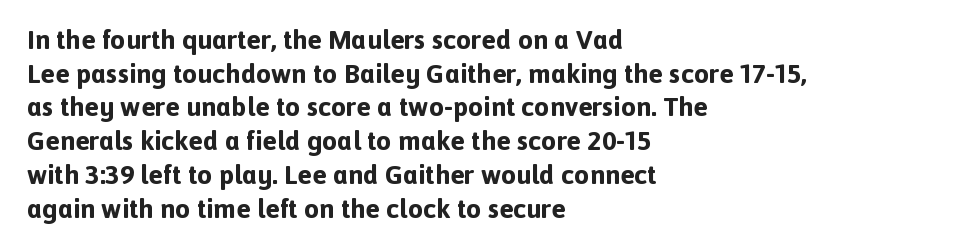
Its strokes are broad and dark, the hallmark of bold type. It's the straight-up-and-down kind of type. Regular leading. Caption: standard tracking, unaltered.
